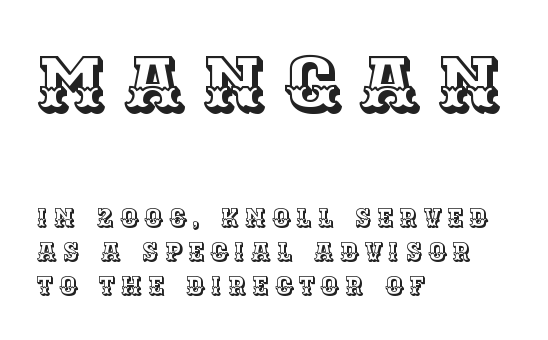
Q: Is the text italic (slanted)? A: No, it is upright.
Q: Is the text underlined? A: No.
Q: How is the paragraph aligned? A: Left-aligned.
Q: Is the spacing between letters normal or unusually wide? A: Unusually wide.
Q: Is the spacing between lines tight, normal or loose? A: Normal.
Q: Which block of text is set in a larger size, the first (top) or the second (bottom)? A: The first (top) one.
Q: Width (condensed, normal, or wide)? A: Normal.
Q: x-height? A: Large.
Q: Monospaced? A: No.
